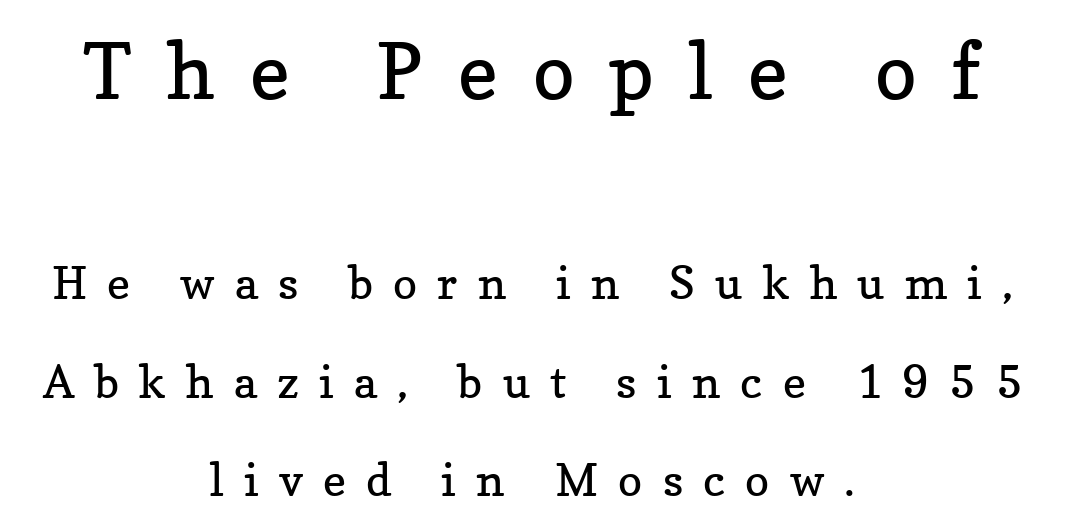
These lines stack symmetrically, like a column narrowing and widening about its center. A typesetter would call this proportional, since set widths differ per character. The letters are spread apart with noticeably loose tracking. This is not heavy type; no bold has been used.
